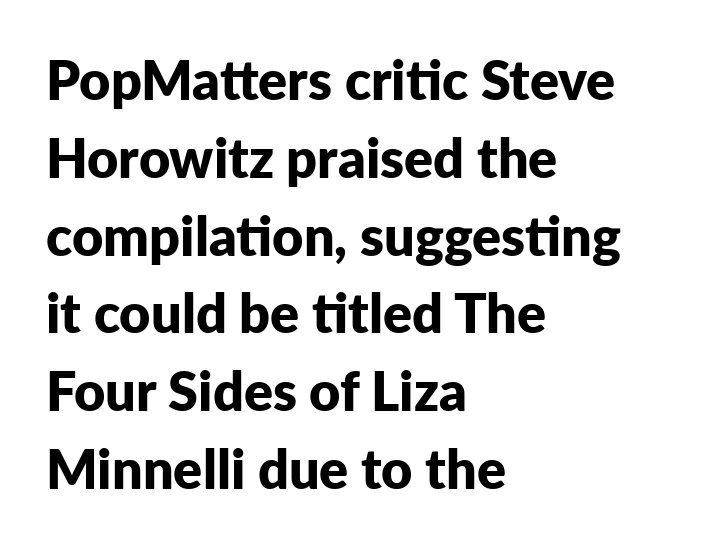
{"serif": "no", "italic": "no", "bold": "yes", "weight": "bold", "width": "normal", "stroke_contrast": "low", "x_height": "medium", "monospaced": "no", "underline": "no", "align": "left", "line_spacing": "normal", "line_spacing_ratio": 1.44, "letter_spacing": "normal", "letter_spacing_em": 0.0, "glyph_px": 54}
